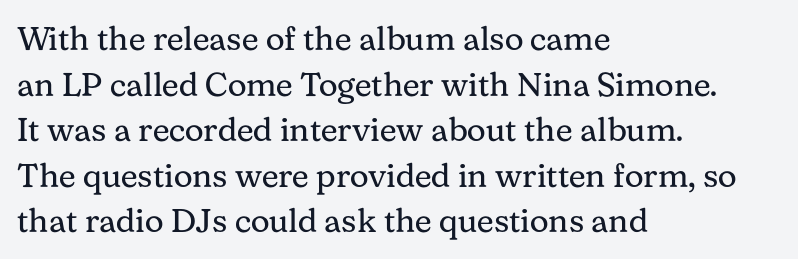
Varying glyph widths throughout — classic text-font behaviour. This is not heavy type; no bold has been used. To sum up the face: it has serifs. Which margin do the lines hug? The left one — the right edge is uneven.
